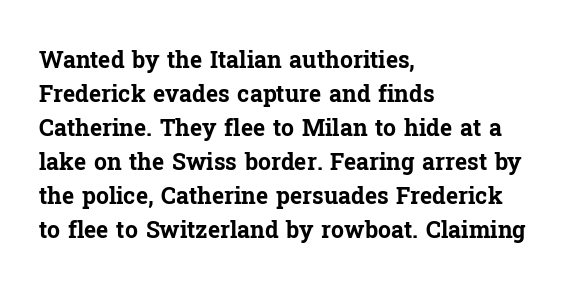
{"italic": "no", "bold": "yes", "underline": "no", "align": "left", "line_spacing": "normal", "line_spacing_ratio": 1.48, "letter_spacing": "normal", "letter_spacing_em": 0.0, "glyph_px": 23}
